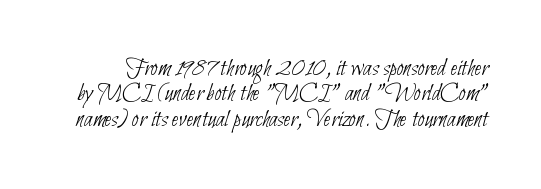
{"bold": "no", "underline": "no", "line_spacing": "tight", "line_spacing_ratio": 1.02, "letter_spacing": "normal", "letter_spacing_em": 0.0, "glyph_px": 25}
